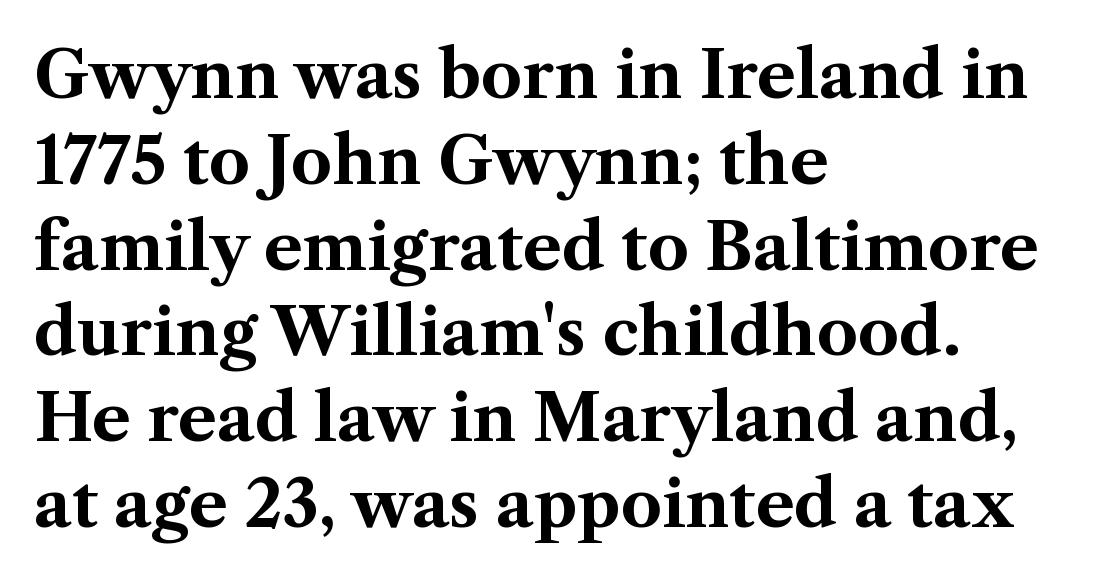
Is this a fixed-width face? No — the glyphs have proportional, varying widths. Italic: no, the glyphs are upright roman. Regarding leading, the lines here are spaced in the standard way. Are there feet on the stems? There are — it's a serif.
